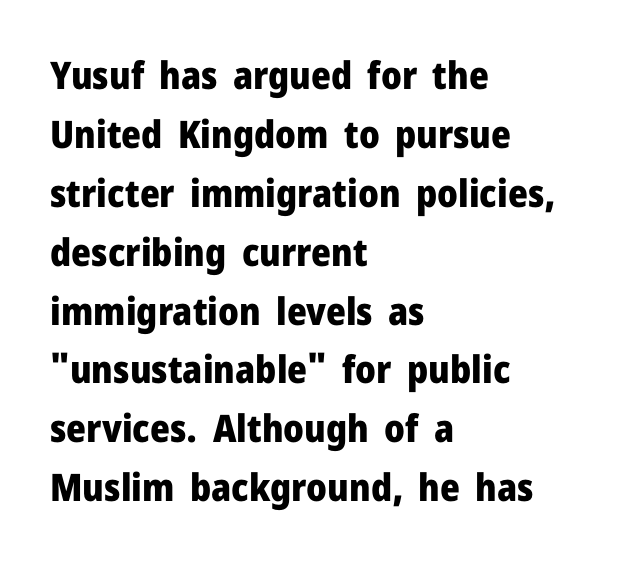
You could not count columns in this text — the font is proportionally spaced. This sample keeps an unexceptional amount of space between lines. Layout note: lines flush left. Words float on clear page, feet unadorned. The passage shown has conventional tracking throughout. Every character sits straight up, as roman type does.
